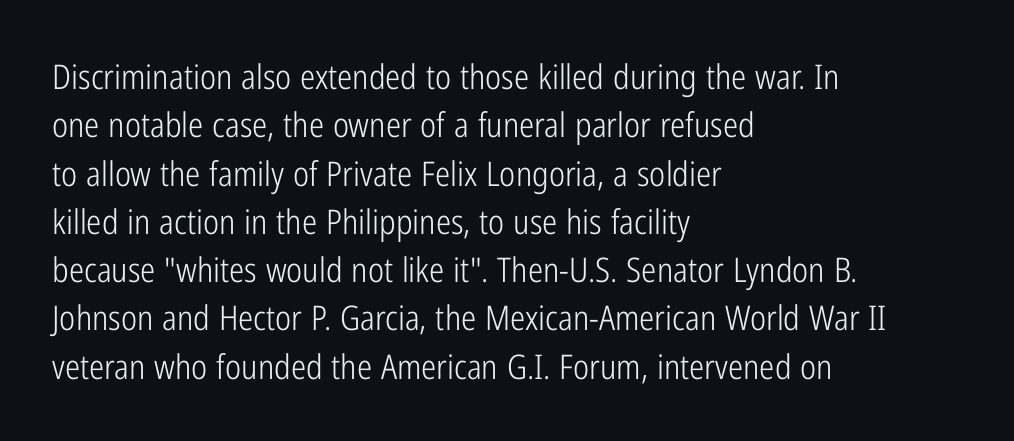
{"serif": "no", "italic": "no", "bold": "no", "weight": "light", "width": "condensed", "stroke_contrast": "low", "x_height": "medium", "monospaced": "no", "underline": "no", "align": "left", "line_spacing": "normal", "line_spacing_ratio": 1.42, "letter_spacing": "normal", "letter_spacing_em": 0.0, "glyph_px": 34}
